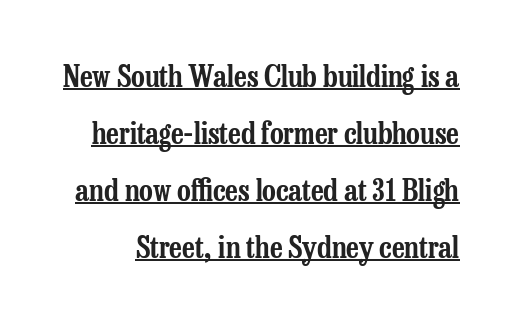
Q: Is the text italic (slanted)? A: No, it is upright.
Q: Is the typeface a serif or a sans-serif typeface? A: Serif.
Q: Is the text underlined? A: Yes.
Q: Is the spacing between letters normal or unusually wide? A: Normal.
Q: Is the spacing between lines tight, normal or loose? A: Loose.
Q: Width (condensed, normal, or wide)? A: Condensed.
Q: Stroke contrast? A: Low.
Q: x-height? A: Medium.
Q: Monospaced? A: No.
